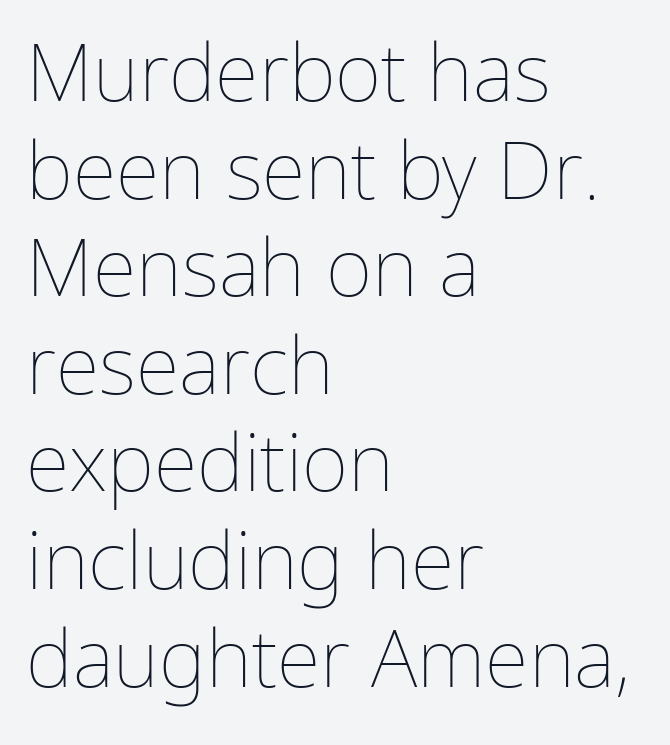
Vertical strokes here are truly vertical. This sample is left-justified, so line endings fall wherever the words run out. This reads as an unemphasized weight, regular at the heaviest. The words here are not underlined.
